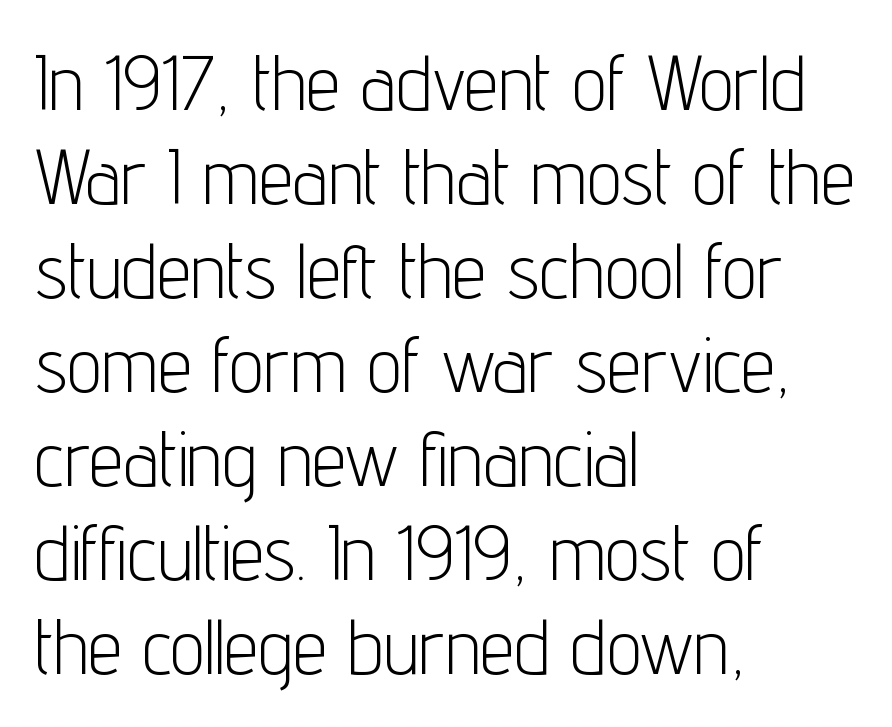
{"serif": "no", "italic": "no", "bold": "no", "weight": "light", "width": "condensed", "stroke_contrast": "low", "x_height": "medium", "monospaced": "no", "underline": "no", "align": "left", "line_spacing_ratio": 1.22, "letter_spacing": "normal", "letter_spacing_em": 0.0, "glyph_px": 77}
